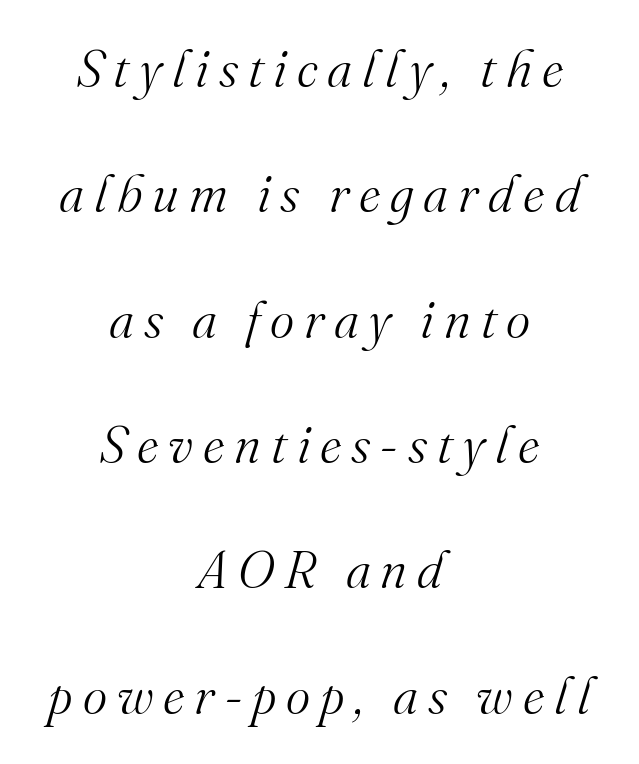
The image shows 52 px light serif type, italic (leaning right); set centered, loose line spacing (2.41x), not underlined; medium stroke contrast and a small x-height.
